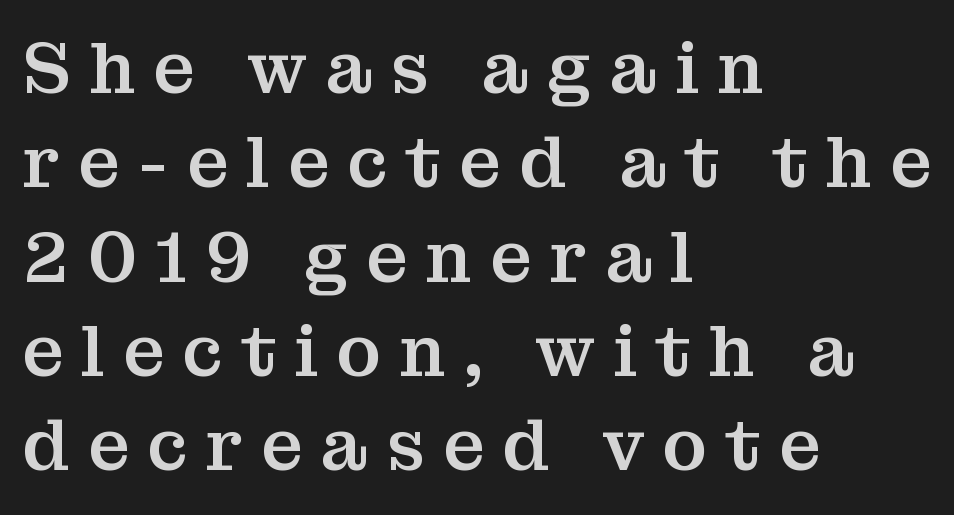
{"serif": "yes", "italic": "no", "width": "normal", "stroke_contrast": "medium", "x_height": "medium", "monospaced": "no", "underline": "no", "align": "left", "line_spacing": "normal", "line_spacing_ratio": 1.31, "letter_spacing": "wide", "letter_spacing_em": 0.25, "glyph_px": 72}
